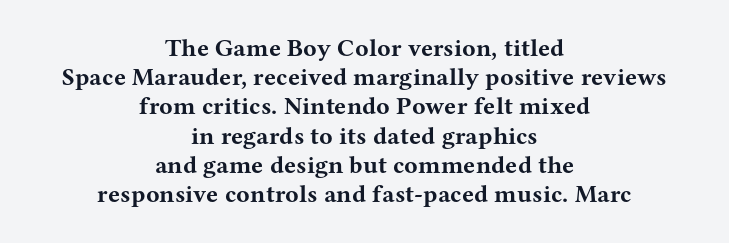
The axis of the letterforms is exactly vertical. A bare baseline throughout the passage. Characters follow at the spacing the type designer built in. Every letter is thick-stroked: bold, no question. Horizontal alignment here is central, giving a formal, balanced look.
